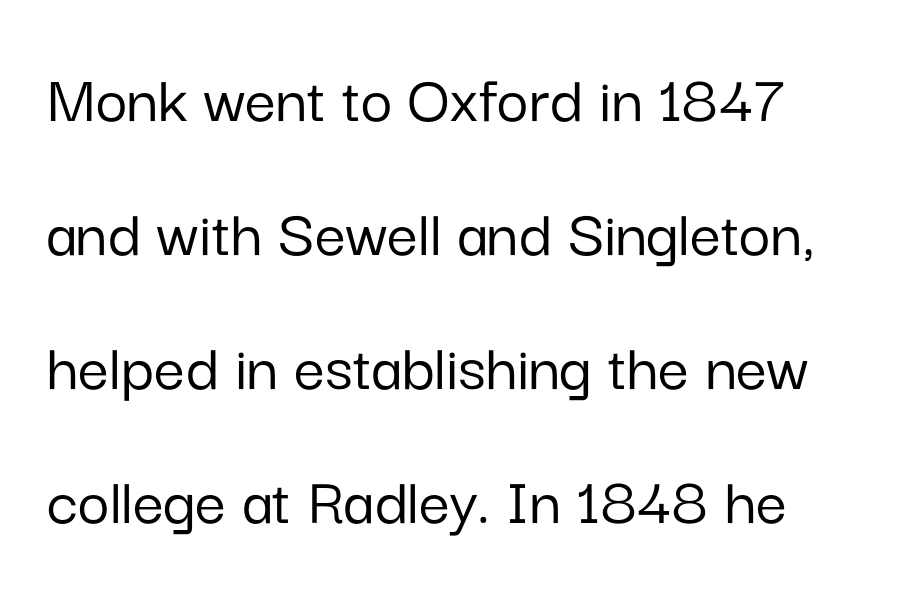
{"serif": "no", "italic": "no", "width": "normal", "stroke_contrast": "low", "x_height": "medium", "monospaced": "no", "underline": "no", "align": "left", "line_spacing": "loose", "line_spacing_ratio": 1.94, "letter_spacing": "normal", "letter_spacing_em": 0.0, "glyph_px": 69}
